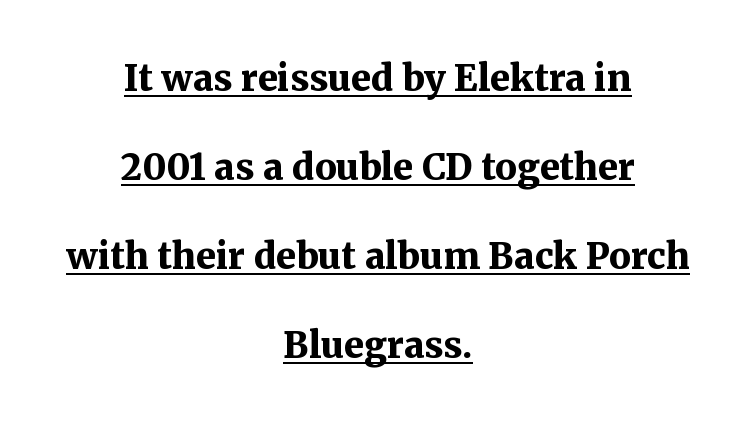
Q: Is the text bold? A: Yes.
Q: Is the text italic (slanted)? A: No, it is upright.
Q: Is the typeface a serif or a sans-serif typeface? A: Serif.
Q: Is the text underlined? A: Yes.
Q: How is the paragraph aligned? A: Centered.
Q: Is the spacing between letters normal or unusually wide? A: Normal.
Q: Is the spacing between lines tight, normal or loose? A: Loose.
Q: Width (condensed, normal, or wide)? A: Normal.
Q: Stroke contrast? A: Medium.
Q: x-height? A: Medium.
Q: Monospaced? A: No.
